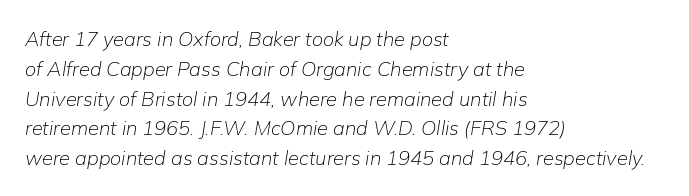
{"italic": "yes", "lean": "right", "slant_degrees": 9, "bold": "no", "underline": "no", "align": "left", "line_spacing": "normal", "line_spacing_ratio": 1.49, "letter_spacing": "normal", "letter_spacing_em": 0.0, "glyph_px": 20}
